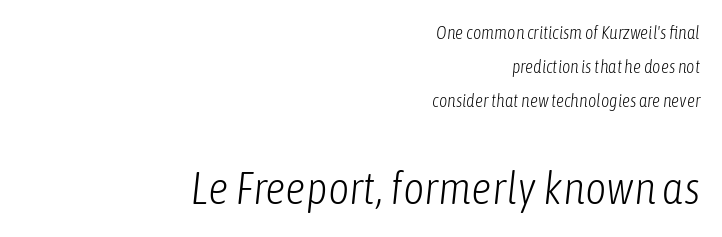
The image shows 46 px light, condensed type, italic (leaning right); set right-aligned, loose line spacing (1.9x), normal letter spacing, not underlined; the second (bottom) block is 2.56x larger; low stroke contrast and a medium x-height.
